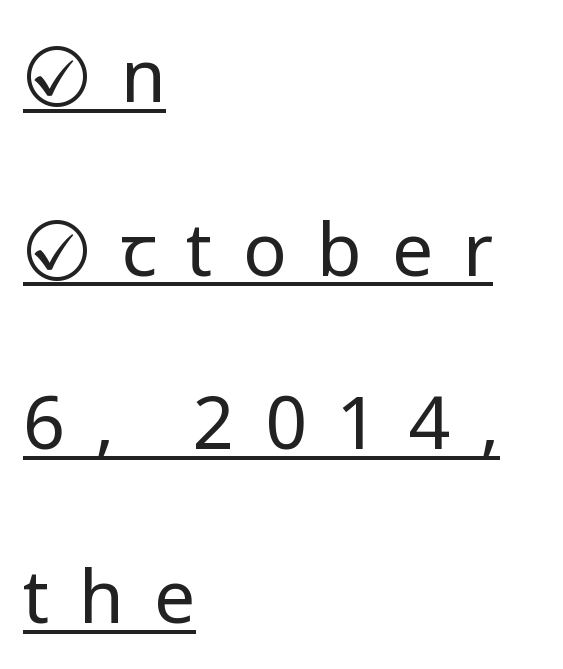
{"serif": "no", "italic": "no", "bold": "no", "weight": "regular", "width": "normal", "stroke_contrast": "low", "x_height": "medium", "monospaced": "no", "underline": "yes", "align": "left", "line_spacing": "loose", "line_spacing_ratio": 2.38, "letter_spacing": "wide", "letter_spacing_em": 0.41, "glyph_px": 73}
